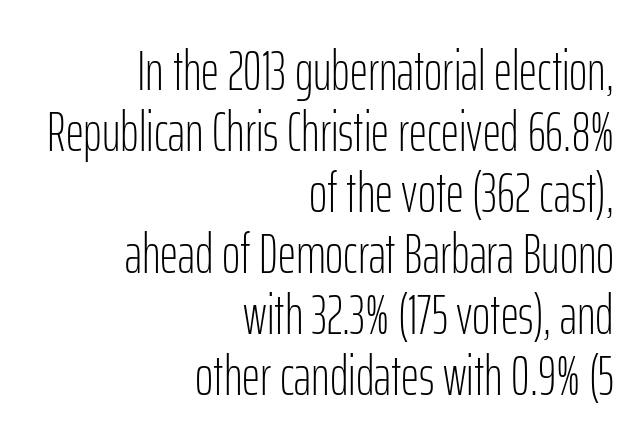
The image shows 56 px light, condensed sans-serif type, upright; set right-aligned, tight line spacing (1.09x), normal letter spacing, not underlined; low stroke contrast and a medium x-height.
